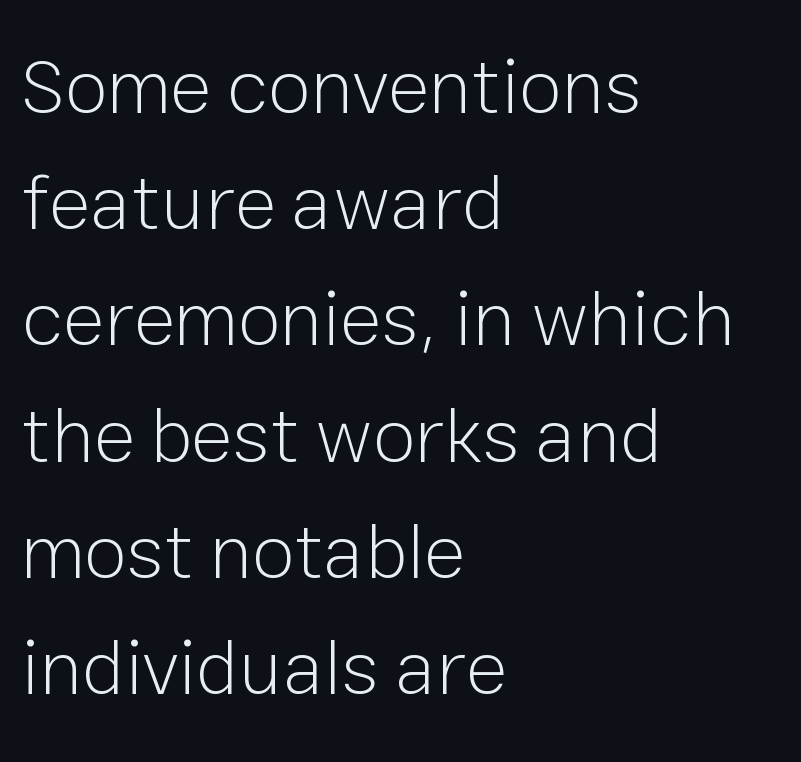
Q: Is the text bold? A: No.
Q: Is the text italic (slanted)? A: No, it is upright.
Q: Is the typeface a serif or a sans-serif typeface? A: Sans-serif.
Q: Is the text underlined? A: No.
Q: How is the paragraph aligned? A: Left-aligned.
Q: Is the spacing between letters normal or unusually wide? A: Normal.
Q: Is the spacing between lines tight, normal or loose? A: Normal.
Q: Width (condensed, normal, or wide)? A: Normal.
Q: Stroke contrast? A: Low.
Q: x-height? A: Medium.
Q: Monospaced? A: No.
